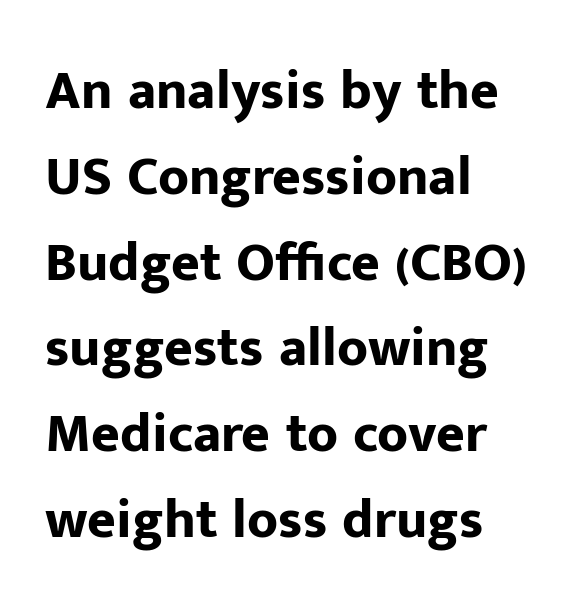
The image shows 55 px bold sans-serif type, upright; set left-aligned, normal line spacing (1.56x), normal letter spacing, not underlined; low stroke contrast and a medium x-height.
